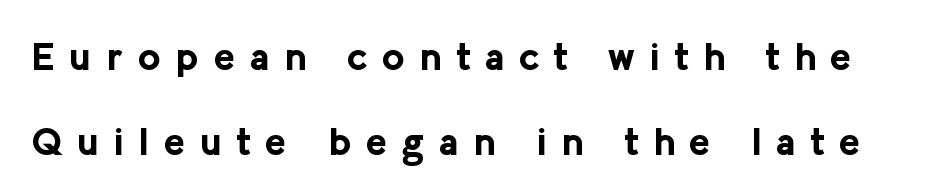
The image shows 39 px bold sans-serif type, upright; set loose line spacing (2.18x), unusually wide letter spacing (+0.38 em), not underlined; low stroke contrast and a medium x-height.
